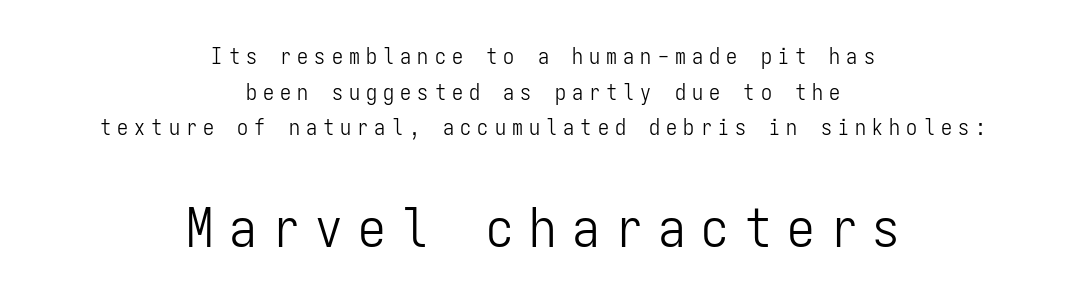
Q: Is the text bold? A: No.
Q: Is the text italic (slanted)? A: No, it is upright.
Q: Is the typeface a serif or a sans-serif typeface? A: Sans-serif.
Q: Is the text underlined? A: No.
Q: How is the paragraph aligned? A: Centered.
Q: Is the spacing between letters normal or unusually wide? A: Unusually wide.
Q: Is the spacing between lines tight, normal or loose? A: Normal.
Q: Which block of text is set in a larger size, the first (top) or the second (bottom)? A: The second (bottom) one.
Q: Width (condensed, normal, or wide)? A: Condensed.
Q: Stroke contrast? A: Low.
Q: x-height? A: Medium.
Q: Monospaced? A: Yes.
